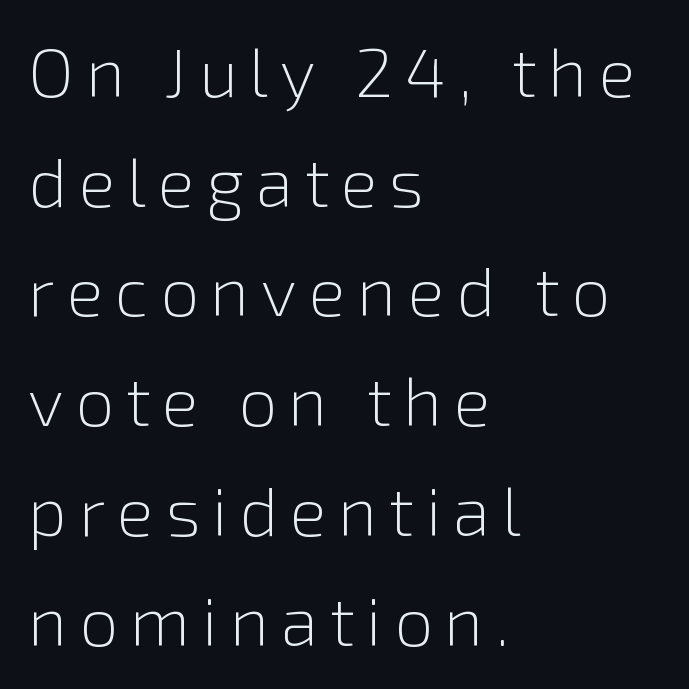
The image shows 69 px light sans-serif type, upright; set left-aligned, normal line spacing (1.59x), not underlined; a medium x-height.
